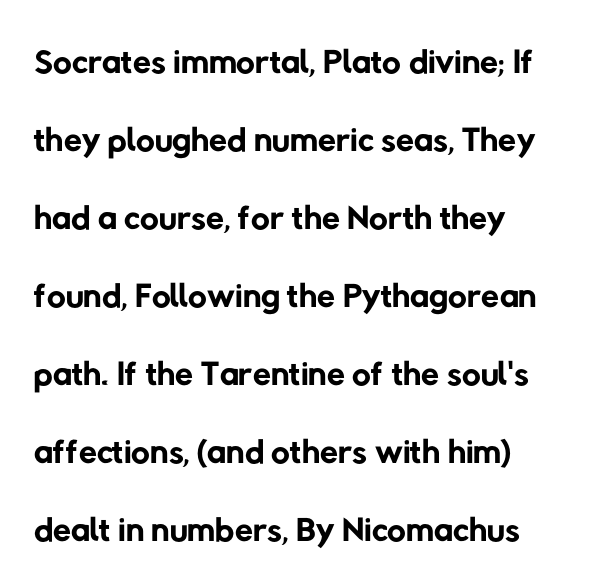
Q: Is the text bold? A: No.
Q: Is the typeface a serif or a sans-serif typeface? A: Sans-serif.
Q: Is the text underlined? A: No.
Q: How is the paragraph aligned? A: Left-aligned.
Q: Is the spacing between letters normal or unusually wide? A: Normal.
Q: Is the spacing between lines tight, normal or loose? A: Normal.
Q: Width (condensed, normal, or wide)? A: Normal.
Q: Stroke contrast? A: Low.
Q: x-height? A: Medium.
Q: Monospaced? A: No.
